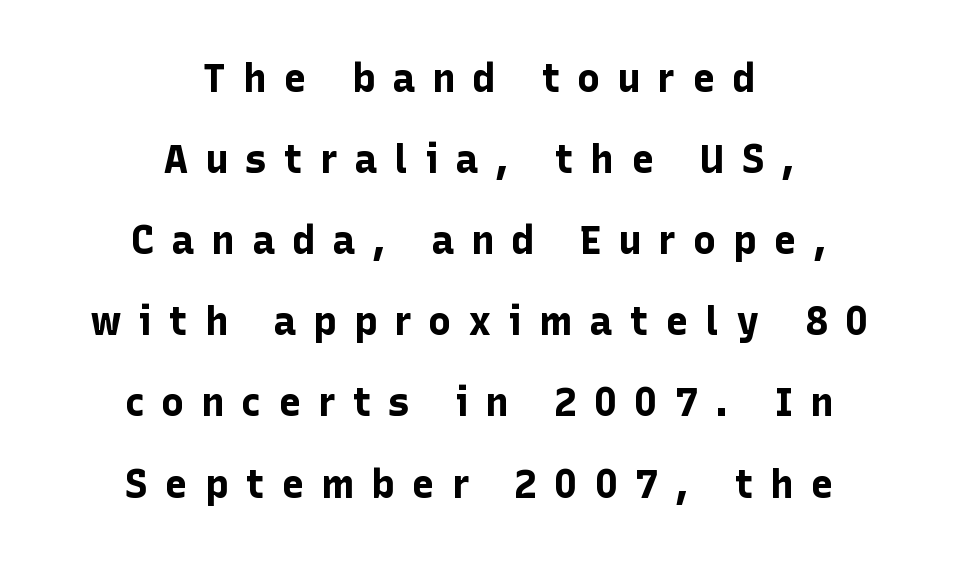
Q: Is the text bold? A: Yes.
Q: Is the text italic (slanted)? A: No, it is upright.
Q: Is the typeface a serif or a sans-serif typeface? A: Sans-serif.
Q: Is the text underlined? A: No.
Q: How is the paragraph aligned? A: Centered.
Q: Is the spacing between letters normal or unusually wide? A: Unusually wide.
Q: Is the spacing between lines tight, normal or loose? A: Loose.
Q: Width (condensed, normal, or wide)? A: Normal.
Q: Stroke contrast? A: Low.
Q: x-height? A: Medium.
Q: Monospaced? A: No.
